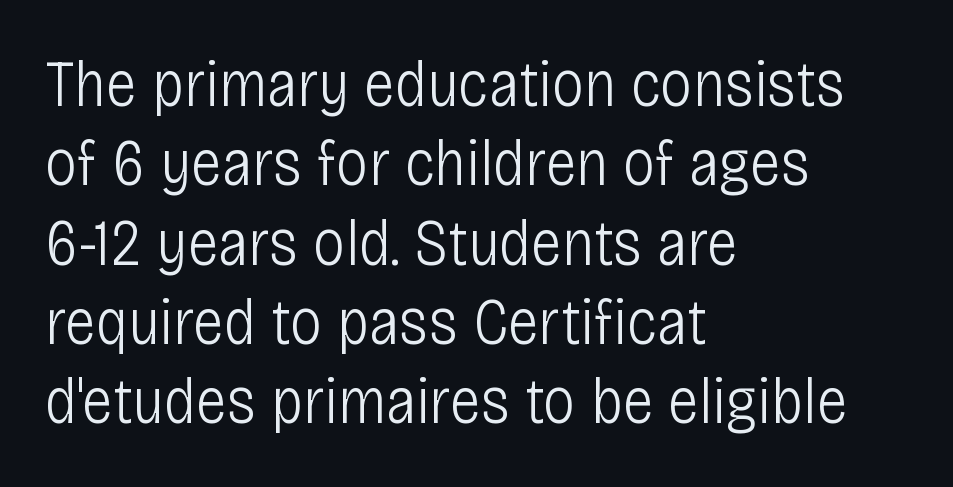
The font family rendered here belongs to the sans-serif group. This is roman type, the default non-slanted kind. The strokes carry an ordinary text weight at most. Do the characters align in a grid? No, the font is proportional. Words appear dense and cohesive because spacing is normal.
